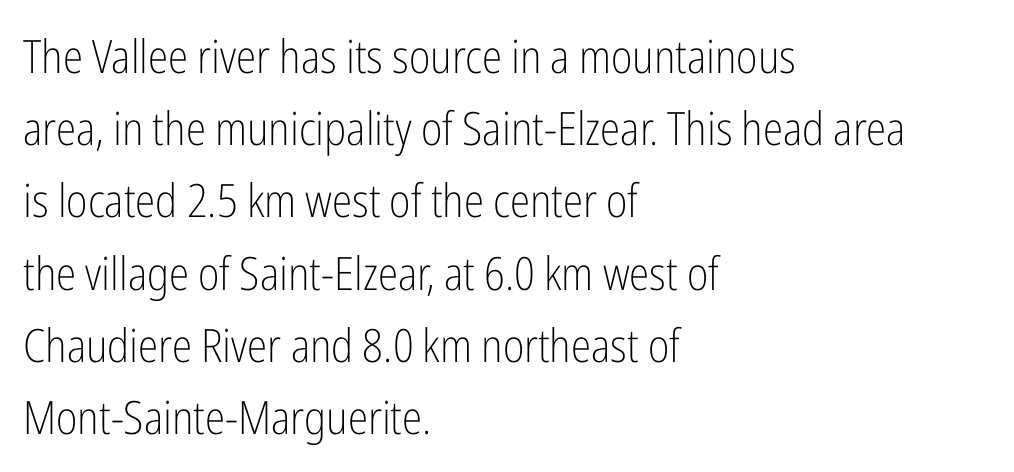
The lines are quadded left. Honestly, there is no underline to notice here at all. Serifs: no, the terminals of the letterforms are clean. The letterforms sit shoulder to shoulder at normal distance.
